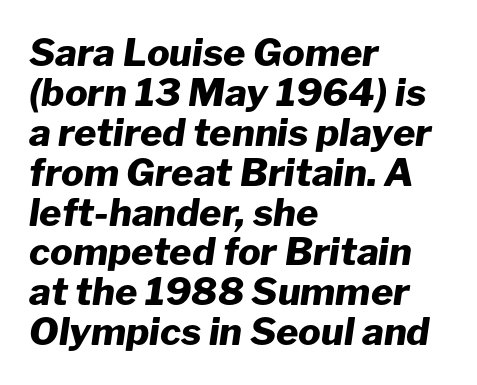
Q: Is the text bold? A: Yes.
Q: Is the text italic (slanted)? A: Yes, it leans right by about 8 degrees.
Q: Is the text underlined? A: No.
Q: How is the paragraph aligned? A: Left-aligned.
Q: Is the spacing between letters normal or unusually wide? A: Normal.
Q: Is the spacing between lines tight, normal or loose? A: Tight.
Q: Width (condensed, normal, or wide)? A: Normal.
Q: Stroke contrast? A: Low.
Q: x-height? A: Medium.
Q: Monospaced? A: No.
